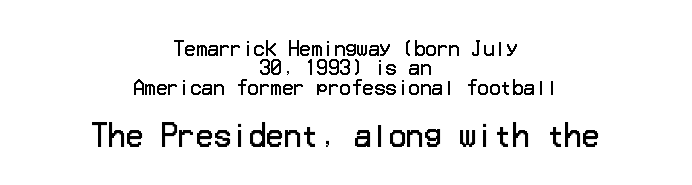
The image shows 29 px regular-weight sans-serif type, upright; set centered, tight line spacing (1.02x), normal letter spacing, not underlined; the second (bottom) block is 1.53x larger; low stroke contrast and a medium x-height.
